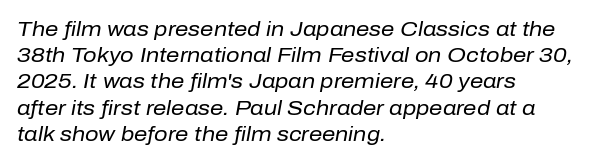
{"italic": "yes", "lean": "right", "slant_degrees": 10, "bold": "no", "underline": "no", "align": "left", "line_spacing": "normal", "line_spacing_ratio": 1.25, "letter_spacing": "normal", "letter_spacing_em": 0.0, "glyph_px": 21}
